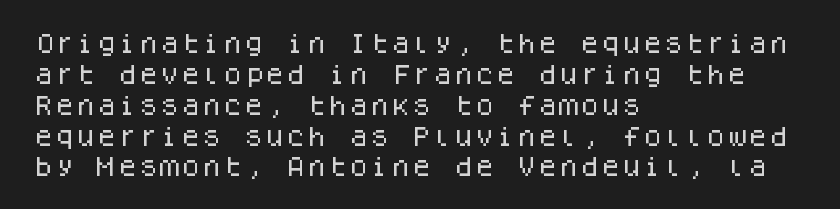
The image shows 21 px text type, upright; set left-aligned, normal line spacing (1.47x), normal letter spacing, not underlined.
